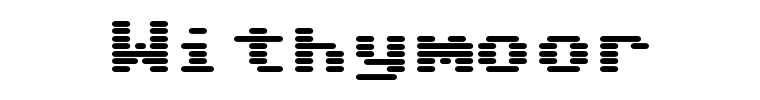
The image shows 61 px wide sans-serif type, upright, monospaced; set normal letter spacing, not underlined; medium stroke contrast and a medium x-height.
